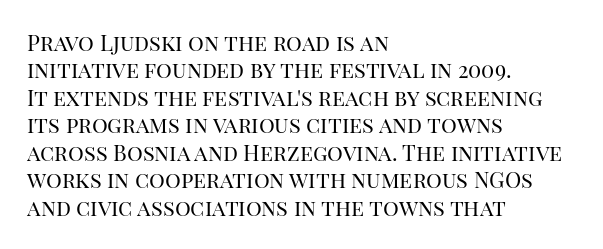
{"italic": "no", "bold": "no", "underline": "no", "align": "left", "line_spacing": "normal", "line_spacing_ratio": 1.25, "letter_spacing": "normal", "letter_spacing_em": 0.0, "glyph_px": 22}
